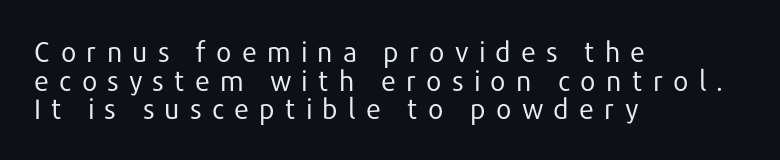
Proportional: the letters do not fall into vertical columns. The passage shown is not underscored anywhere. Rendered with straight, roman letterforms. The designer dialed line spacing down below the default. No letter is thick-stroked: the sample isn't bold. The horizontal fit of the characters is loose and conspicuously gappy.
